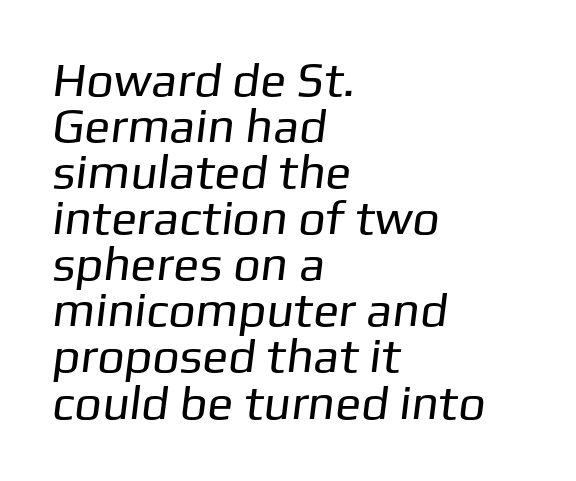
{"serif": "no", "bold": "no", "weight": "regular", "width": "normal", "stroke_contrast": "low", "x_height": "medium", "monospaced": "no", "underline": "no", "align": "left", "line_spacing": "tight", "line_spacing_ratio": 0.96, "letter_spacing": "normal", "letter_spacing_em": 0.0, "glyph_px": 48}
